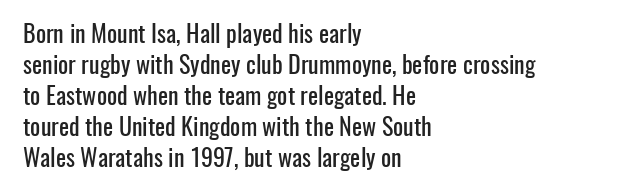
The image shows 24 px text type, upright; set left-aligned, normal line spacing (1.29x), normal letter spacing, not underlined.
